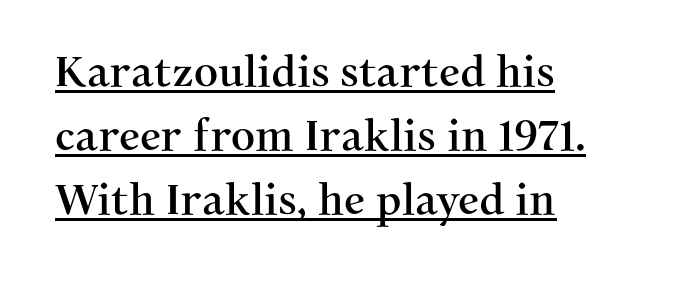
You can see a thin bar hugging the bottom of the glyphs. Reading down the column, the eye jumps a familiar distance to each next line. This is roman type, the default non-slanted kind. This sample is left-justified, so line endings fall wherever the words run out. Is this a fixed-width face? No — the glyphs have proportional, varying widths.
